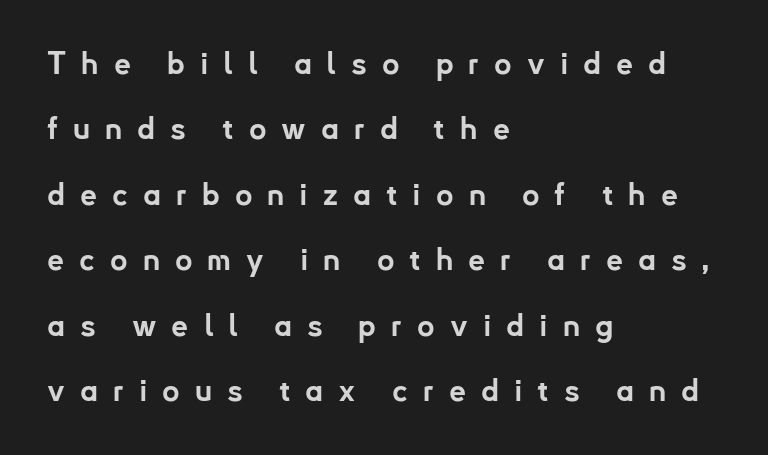
{"serif": "no", "italic": "no", "bold": "yes", "weight": "bold", "width": "normal", "stroke_contrast": "low", "x_height": "small", "monospaced": "no", "underline": "no", "align": "left", "line_spacing": "loose", "line_spacing_ratio": 2.18, "letter_spacing": "wide", "letter_spacing_em": 0.5, "glyph_px": 30}
